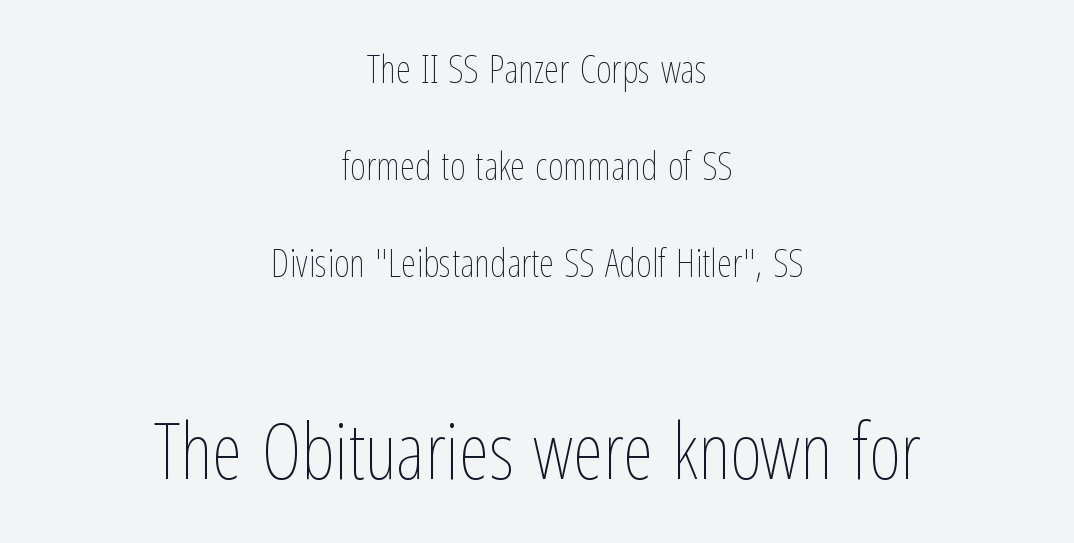
The glyphs are unaccompanied by any horizontal stroke below them. What stands out about the letter spacing? Nothing — it is the standard amount. The face used here appears at its bigger size in the lower chunk. Here the designer chose a conventional face with non-uniform glyph widths. Stroke thickness stays within the range of a standard reading face or lighter. If you drew a line through each stem, it would be perfectly vertical.
